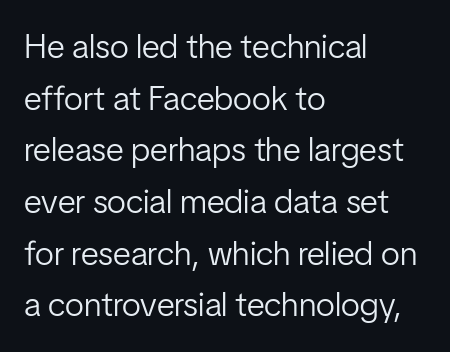
Rendered with straight, roman letterforms. Has an underline been added? It has not. Stroke terminals: plain, sans-serif. In CSS terms this would be text-align: left. Short note: letters normally spaced. Stems and bowls with no extra thickness — not bold.
